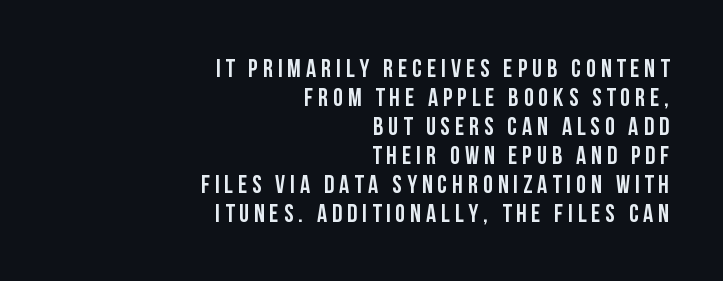
There is plenty of visible air inserted between adjacent glyphs. Glance below the letters and you will spot only blank space. A student would call this right alignment; a typographer would say flush right, rag left. You can tell it's not italic because the verticals are truly vertical.
